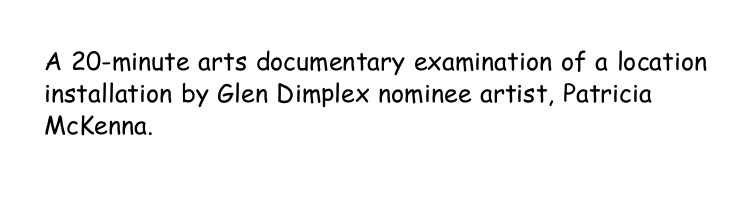
{"italic": "no", "bold": "no", "underline": "no", "align": "left", "line_spacing": "normal", "line_spacing_ratio": 1.28, "letter_spacing": "normal", "letter_spacing_em": 0.0, "glyph_px": 25}
